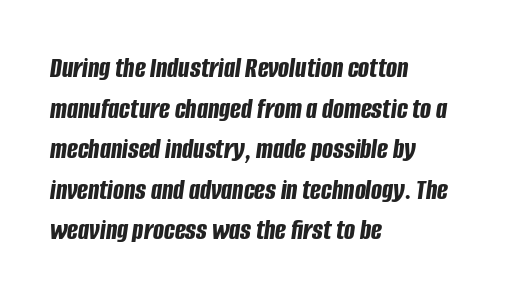
The image shows 29 px bold, condensed type, italic (leaning right); set left-aligned, normal line spacing (1.4x), normal letter spacing, not underlined; low stroke contrast and a large x-height.
